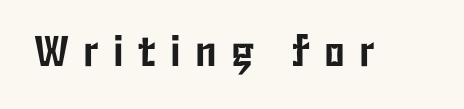
Glyph-to-glyph distance is far greater than everyday printed text. This is roman type, the default non-slanted kind. You can tell from the bare stems that sans-serif type was used. A typesetter would call this proportional, since set widths differ per character.
